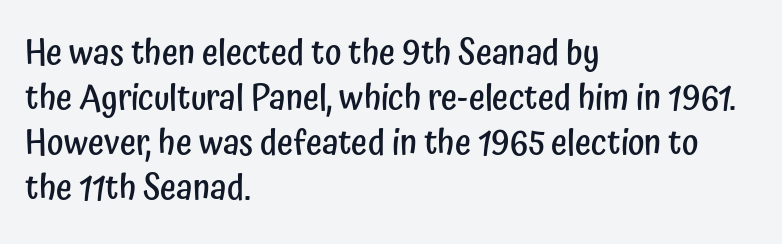
Is this a fixed-width face? No — the glyphs have proportional, varying widths. Weight check: semibold — heavier than regular, not quite bold. A student would call this left alignment; a typographer would say flush left, rag right. The text was rendered using a sans face with plain stroke endings. These lines were composed using upright roman letters.
